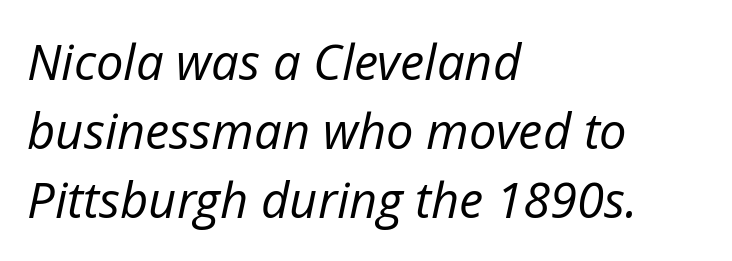
Leading: standard. Does extra space separate the letters? No, they use regular spacing. The face looks like a standard text weight, possibly lighter. Horizontally, the lines are justified to the leading edge only.
